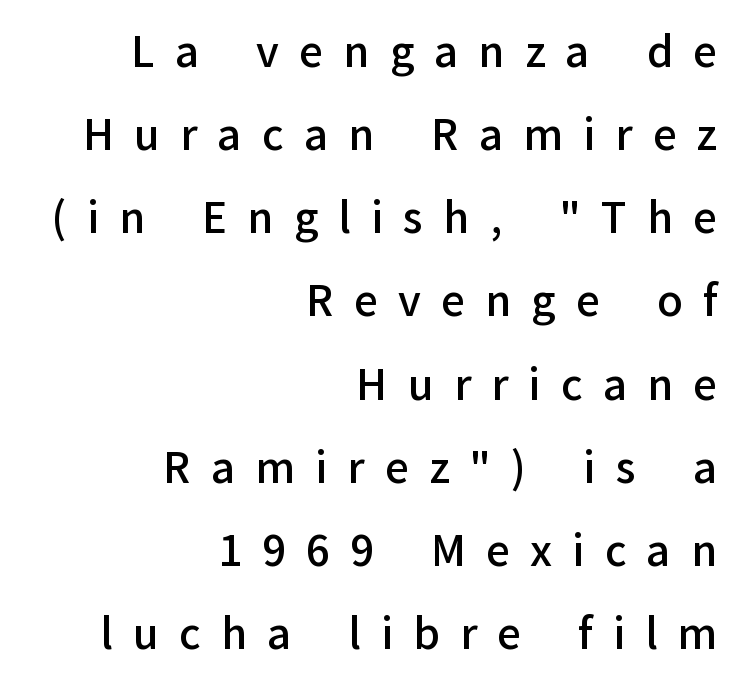
{"serif": "no", "italic": "no", "bold": "semi", "weight": "semibold", "width": "normal", "stroke_contrast": "low", "x_height": "medium", "monospaced": "no", "underline": "no", "align": "right", "line_spacing": "loose", "line_spacing_ratio": 1.98, "letter_spacing": "wide", "letter_spacing_em": 0.48, "glyph_px": 42}
